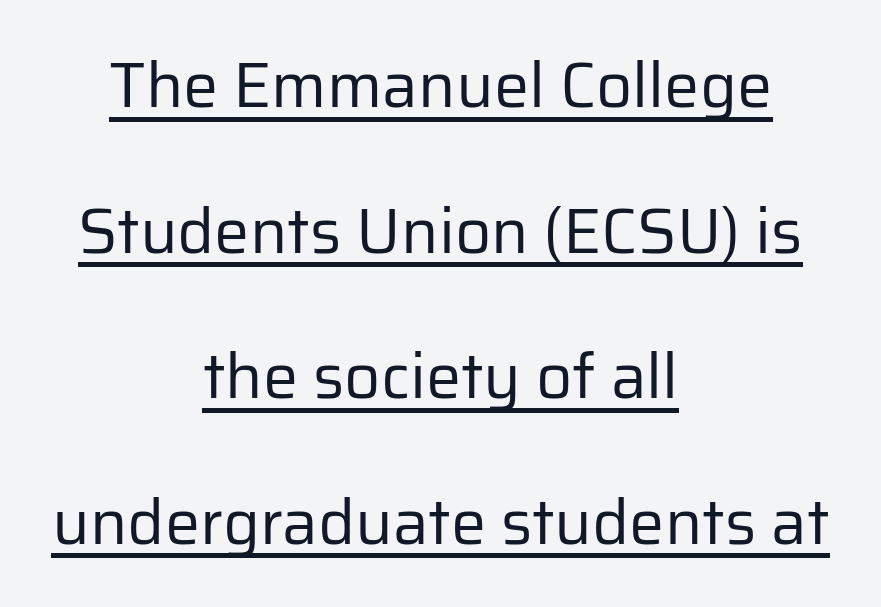
Is the stroke heavy? The answer is a plain regular-or-lighter. The block of text is sparse from top to bottom, with ample space between rows. Upright lettering throughout. Glance below the letters and you will spot a drawn line. Nothing sits at the stroke ends, so this counts as sans-serif.
